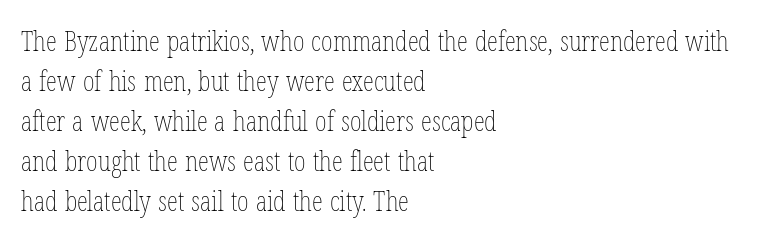
{"italic": "no", "bold": "no", "weight": "thin", "width": "condensed", "stroke_contrast": "low", "x_height": "medium", "monospaced": "no", "underline": "no", "align": "left", "line_spacing": "normal", "line_spacing_ratio": 1.43, "letter_spacing": "normal", "letter_spacing_em": 0.0, "glyph_px": 28}
